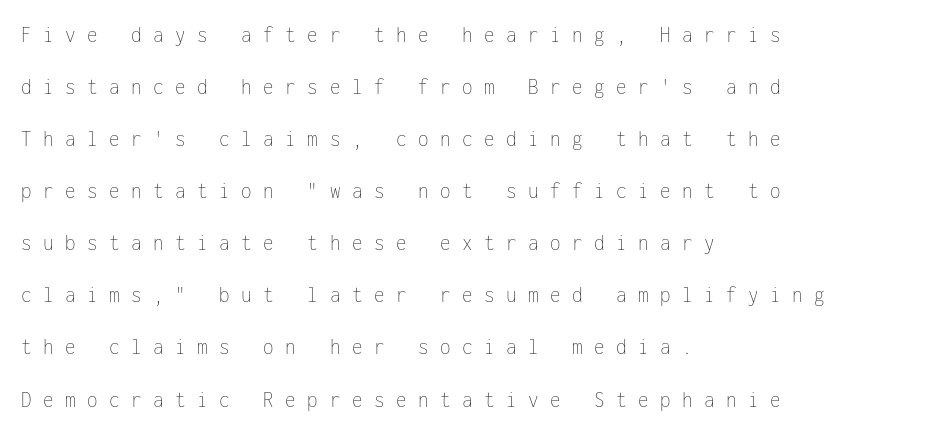
A typesetter would call this leading open, well beyond the default. Vertical strokes here are truly vertical. No extra ink here — the face is not bold. The type is letterspaced generously, with wide tracking. Typeset ragged right — the left edge is the straight one.
